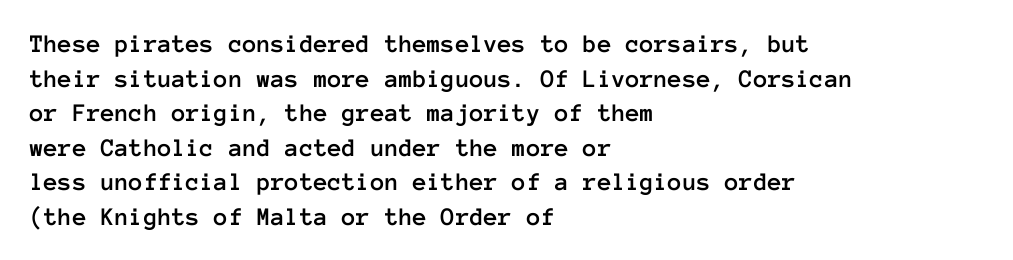
The image shows 26 px text type, upright; set left-aligned, normal line spacing (1.33x), normal letter spacing, not underlined.
